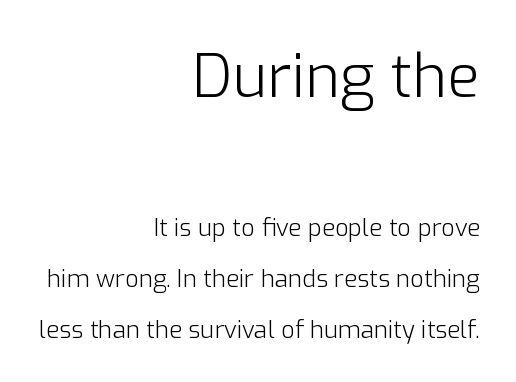
{"serif": "no", "italic": "no", "bold": "no", "weight": "light", "width": "normal", "stroke_contrast": "low", "x_height": "medium", "monospaced": "no", "underline": "no", "align": "right", "line_spacing": "loose", "line_spacing_ratio": 2.12, "letter_spacing": "normal", "letter_spacing_em": 0.0, "larger_block": "first", "size_ratio": 2.5, "glyph_px": 60}
